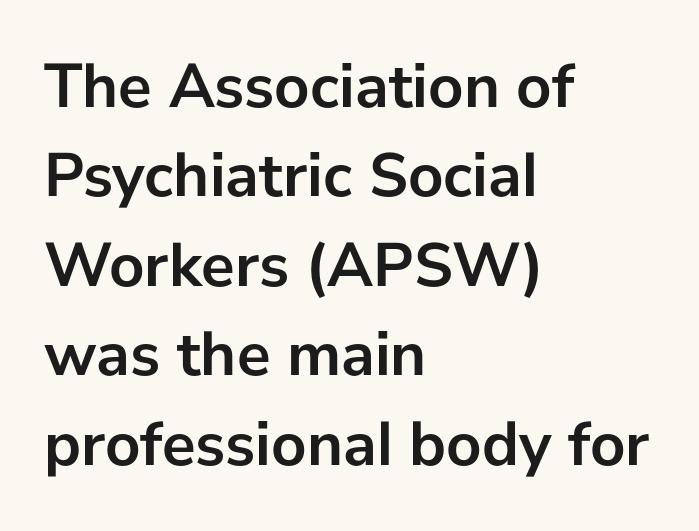
Font category for this specimen: sans-serif. Bare-footed words on every line. A full-strength bold gives these letters their thick strokes. This is roman type, the default non-slanted kind.
